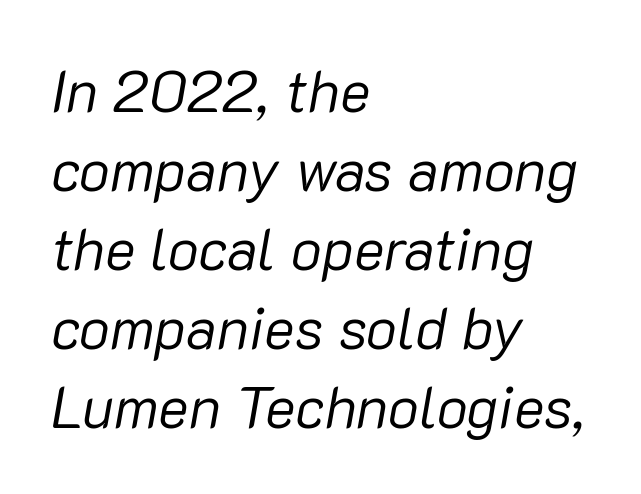
Q: Is the text bold? A: No.
Q: Is the text italic (slanted)? A: Yes, it leans right by about 10 degrees.
Q: Is the text underlined? A: No.
Q: How is the paragraph aligned? A: Left-aligned.
Q: Is the spacing between letters normal or unusually wide? A: Normal.
Q: Is the spacing between lines tight, normal or loose? A: Normal.
Q: Width (condensed, normal, or wide)? A: Normal.
Q: Stroke contrast? A: Low.
Q: x-height? A: Medium.
Q: Monospaced? A: No.
